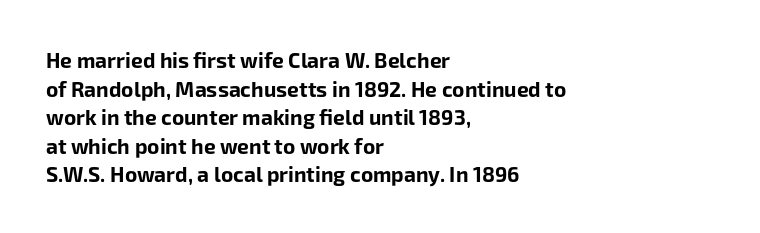
Notice how descenders clear the ascenders below comfortably — that's standard leading. Clear beneath every line of the passage. These lines are set flush left with a ragged right edge. The type sits square on the baseline with zero lean. Each word holds together tightly as a unit, with standard inter-letter gaps.
